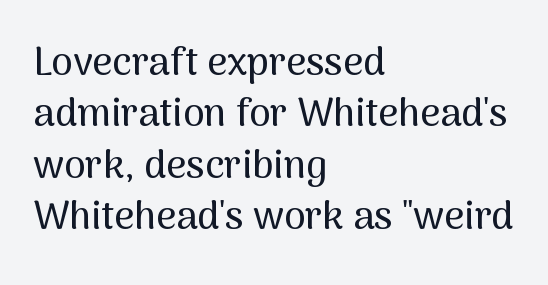
{"serif": "no", "italic": "no", "width": "normal", "stroke_contrast": "medium", "x_height": "medium", "monospaced": "no", "underline": "no", "align": "left", "line_spacing": "normal", "line_spacing_ratio": 1.32, "letter_spacing": "normal", "letter_spacing_em": 0.0, "glyph_px": 39}
